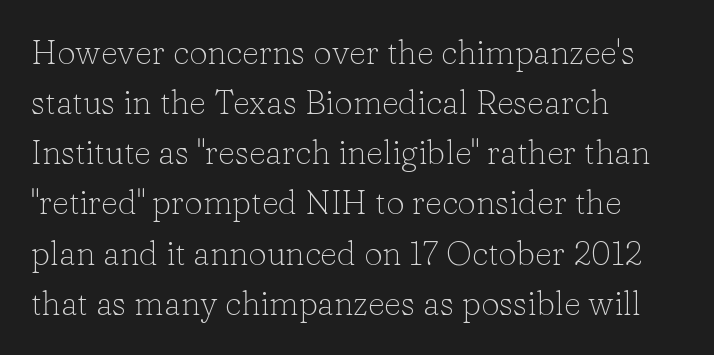
{"serif": "yes", "italic": "no", "bold": "no", "weight": "light", "width": "normal", "stroke_contrast": "low", "x_height": "medium", "monospaced": "no", "underline": "no", "align": "left", "line_spacing": "normal", "line_spacing_ratio": 1.52, "letter_spacing": "normal", "letter_spacing_em": 0.0, "glyph_px": 33}
